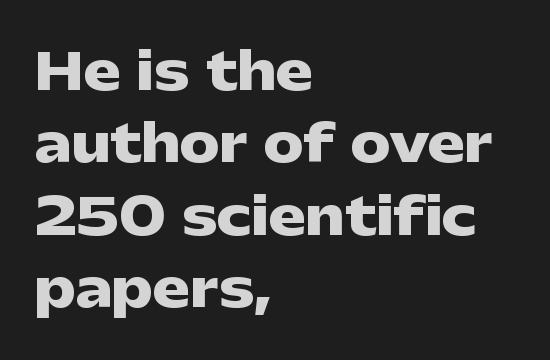
Q: Is the text bold? A: Yes.
Q: Is the text italic (slanted)? A: No, it is upright.
Q: Is the typeface a serif or a sans-serif typeface? A: Sans-serif.
Q: Is the text underlined? A: No.
Q: How is the paragraph aligned? A: Left-aligned.
Q: Is the spacing between letters normal or unusually wide? A: Normal.
Q: Is the spacing between lines tight, normal or loose? A: Normal.
Q: Width (condensed, normal, or wide)? A: Wide.
Q: Stroke contrast? A: Low.
Q: x-height? A: Medium.
Q: Monospaced? A: No.
